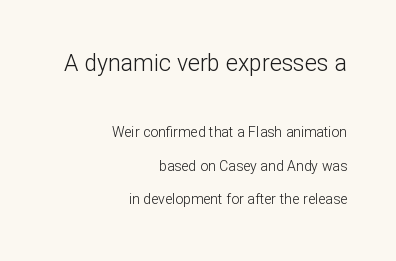
Horizontal bands of white between lines are thick stripes. The type sits square on the baseline with zero lean. Casual observation: everything's shoved over to the right. The earlier block is typeset at a bigger size than the later block. Just letters on the line, the space beneath them empty.
